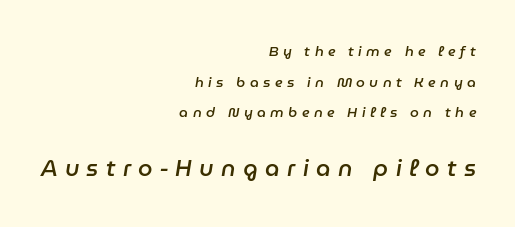
{"italic": "yes", "lean": "right", "slant_degrees": 9, "bold": "semi", "underline": "no", "align": "right", "line_spacing": "loose", "line_spacing_ratio": 2.19, "letter_spacing": "wide", "letter_spacing_em": 0.32, "larger_block": "second", "size_ratio": 1.64, "glyph_px": 23}
